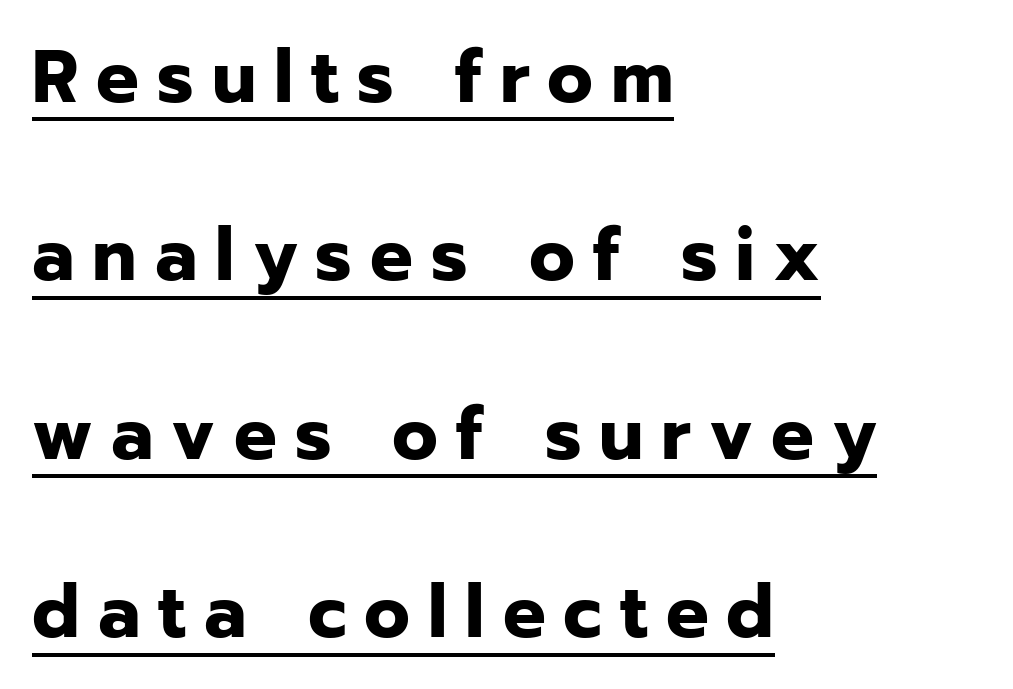
{"serif": "no", "italic": "no", "bold": "yes", "weight": "bold", "width": "normal", "stroke_contrast": "low", "x_height": "medium", "monospaced": "no", "underline": "yes", "align": "left", "line_spacing": "loose", "line_spacing_ratio": 2.38, "letter_spacing": "wide", "letter_spacing_em": 0.24, "glyph_px": 75}
